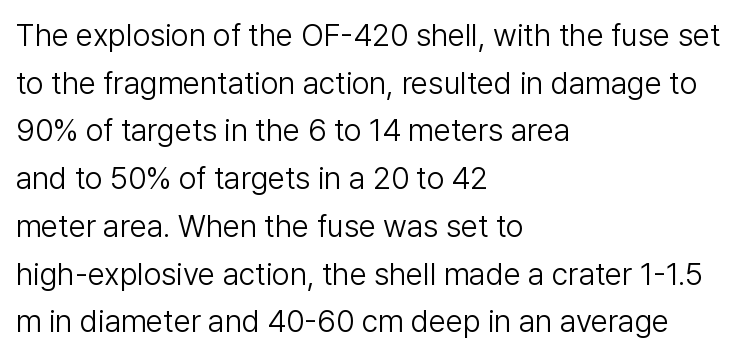
Q: Is the text bold? A: No.
Q: Is the text italic (slanted)? A: No, it is upright.
Q: Is the typeface a serif or a sans-serif typeface? A: Sans-serif.
Q: Is the text underlined? A: No.
Q: How is the paragraph aligned? A: Left-aligned.
Q: Is the spacing between letters normal or unusually wide? A: Normal.
Q: Is the spacing between lines tight, normal or loose? A: Normal.
Q: Width (condensed, normal, or wide)? A: Normal.
Q: Stroke contrast? A: Low.
Q: x-height? A: Medium.
Q: Monospaced? A: No.
